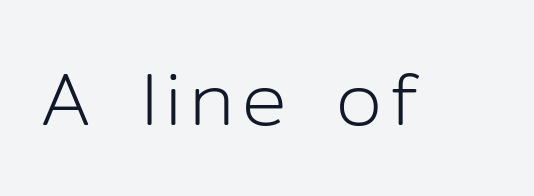
{"serif": "no", "italic": "no", "bold": "no", "weight": "light", "width": "normal", "stroke_contrast": "low", "x_height": "medium", "monospaced": "no", "underline": "no", "glyph_px": 74}
